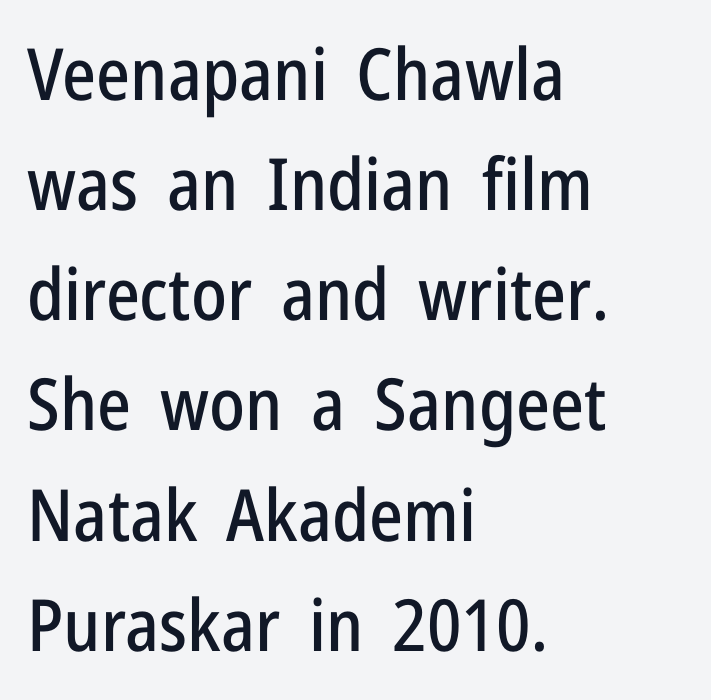
The image shows 72 px condensed sans-serif type, upright; set left-aligned, normal line spacing (1.53x), normal letter spacing, not underlined; low stroke contrast and a medium x-height.
